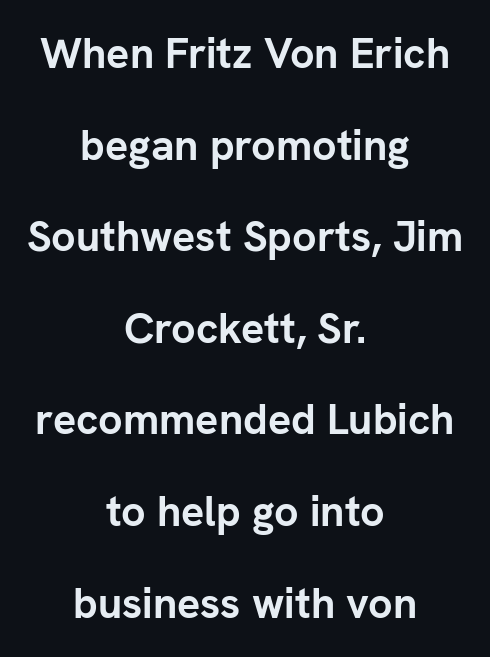
Q: Is the text bold? A: Yes.
Q: Is the text italic (slanted)? A: No, it is upright.
Q: Is the typeface a serif or a sans-serif typeface? A: Sans-serif.
Q: Is the text underlined? A: No.
Q: How is the paragraph aligned? A: Centered.
Q: Is the spacing between letters normal or unusually wide? A: Normal.
Q: Is the spacing between lines tight, normal or loose? A: Loose.
Q: Width (condensed, normal, or wide)? A: Normal.
Q: Stroke contrast? A: Low.
Q: x-height? A: Medium.
Q: Monospaced? A: No.
